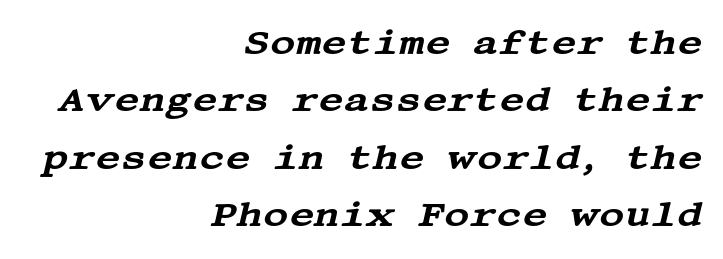
Q: Is the text italic (slanted)? A: Yes, it leans right by about 13 degrees.
Q: Is the typeface a serif or a sans-serif typeface? A: Serif.
Q: Is the text underlined? A: No.
Q: How is the paragraph aligned? A: Right-aligned.
Q: Is the spacing between letters normal or unusually wide? A: Normal.
Q: Is the spacing between lines tight, normal or loose? A: Normal.
Q: Width (condensed, normal, or wide)? A: Wide.
Q: Stroke contrast? A: Medium.
Q: x-height? A: Large.
